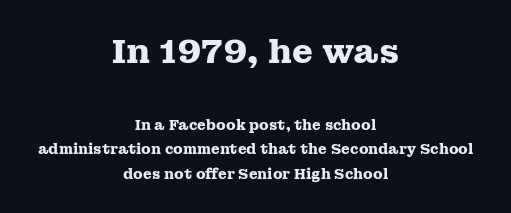
{"serif": "yes", "italic": "no", "bold": "yes", "weight": "heavy", "width": "wide", "stroke_contrast": "medium", "x_height": "medium", "monospaced": "no", "underline": "no", "align": "center", "line_spacing_ratio": 1.75, "letter_spacing": "normal", "letter_spacing_em": 0.0, "larger_block": "first", "size_ratio": 2.43, "glyph_px": 34}
